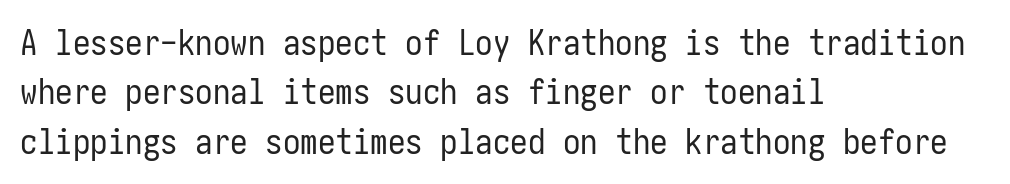
The image shows 35 px regular-weight, condensed sans-serif type, upright; set left-aligned, normal line spacing (1.41x), normal letter spacing, not underlined; low stroke contrast and a medium x-height.
